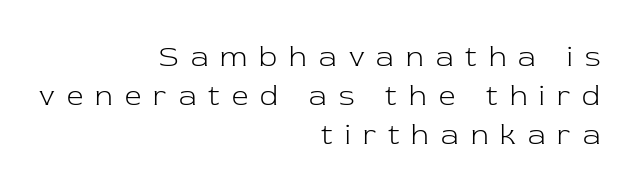
The image shows 29 px light serif type, upright; set right-aligned, normal line spacing (1.34x), unusually wide letter spacing (+0.42 em), not underlined; low stroke contrast and a medium x-height.
